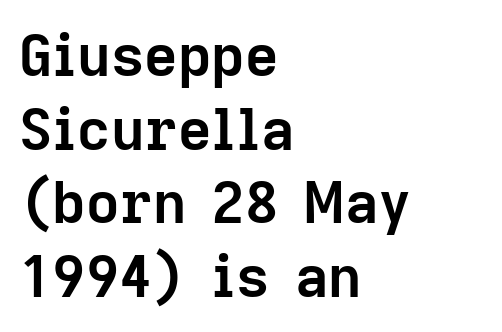
Q: Is the text bold? A: Yes.
Q: Is the text italic (slanted)? A: No, it is upright.
Q: Is the typeface a serif or a sans-serif typeface? A: Sans-serif.
Q: Is the text underlined? A: No.
Q: How is the paragraph aligned? A: Left-aligned.
Q: Is the spacing between letters normal or unusually wide? A: Normal.
Q: Is the spacing between lines tight, normal or loose? A: Normal.
Q: Width (condensed, normal, or wide)? A: Normal.
Q: Stroke contrast? A: Low.
Q: x-height? A: Medium.
Q: Monospaced? A: No.
